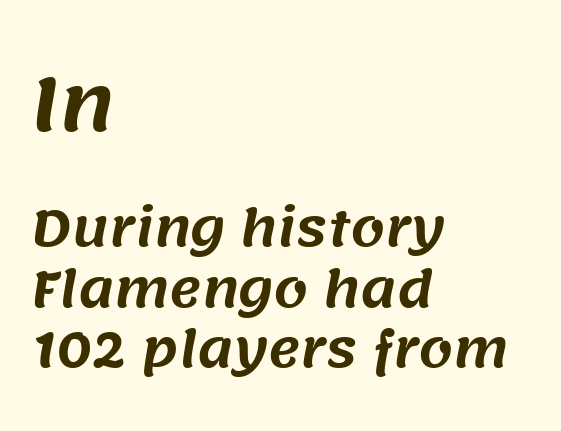
{"serif": "no", "width": "normal", "stroke_contrast": "medium", "x_height": "large", "monospaced": "no", "underline": "no", "align": "left", "line_spacing_ratio": 1.24, "letter_spacing": "normal", "letter_spacing_em": 0.0, "larger_block": "first", "size_ratio": 1.49, "glyph_px": 73}
